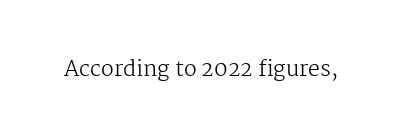
Q: Is the text bold? A: No.
Q: Is the text italic (slanted)? A: No, it is upright.
Q: Is the text underlined? A: No.
Q: Is the spacing between letters normal or unusually wide? A: Normal.
